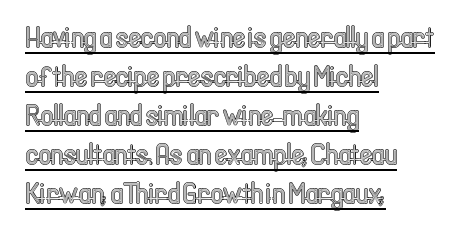
This sample is left-justified, so line endings fall wherever the words run out. Evenly set lines give the paragraph a standard silhouette. When letters stand straight like this, we call the style roman or upright. Is the letter spacing exaggerated? No — it looks like the ordinary default.
